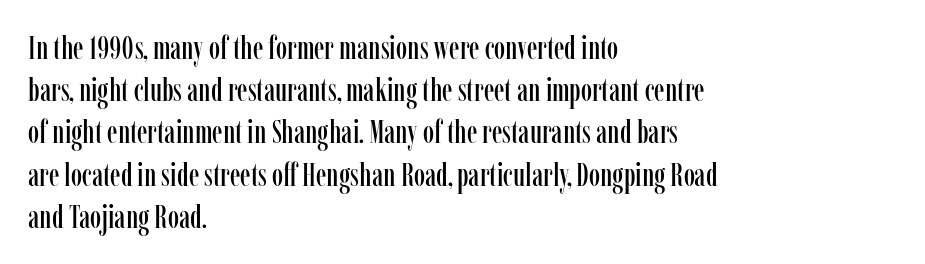
Compared with typical paragraphs, the rows here are spaced about the same. Italic: no, the glyphs are upright roman. Look at the tracking — it's just the regular setting, nothing added. The string is rendered with underlining switched off. The lines are quadded left. Think of a printed novel: that variable character pitch is what you see here.
